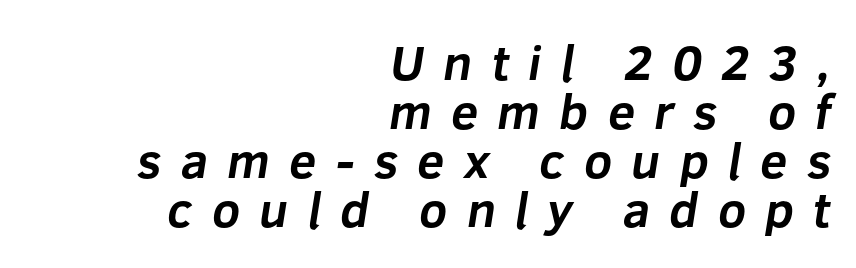
The typesetting leans heavy: a genuine bold. Casual observation: everything's shoved over to the right. If you measured baseline to baseline, you'd find a short distance. Tracking value appears strongly positive — letters spread wide. A typesetter would label this face a sans.
